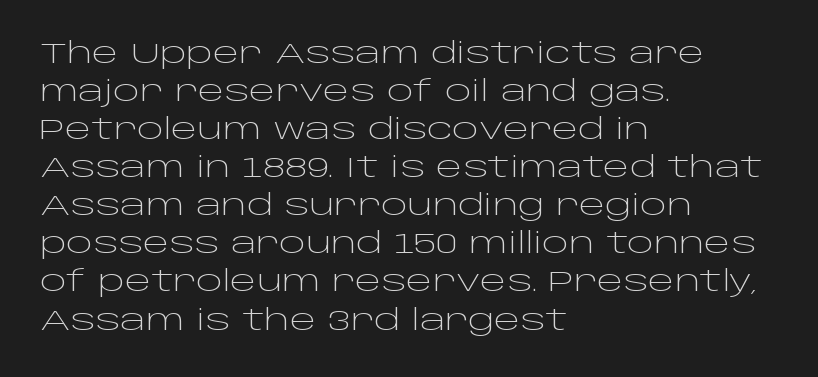
Nope, no serifs anywhere on these letters. Rendered with straight, roman letterforms. The weight tops out at a normal text grade. These lines are set flush left with a ragged right edge. A clean baseline with only descenders dipping below it. Tracking value appears to be zero — textbook default spacing.
